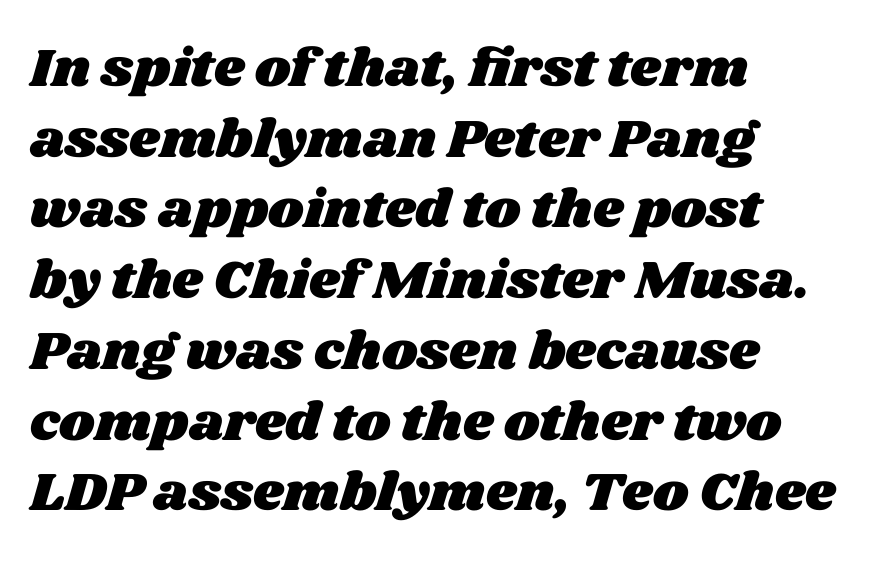
{"width": "wide", "stroke_contrast": "medium", "x_height": "large", "monospaced": "no", "underline": "no", "align": "left", "line_spacing": "normal", "line_spacing_ratio": 1.31, "letter_spacing": "normal", "letter_spacing_em": 0.0, "glyph_px": 54}
